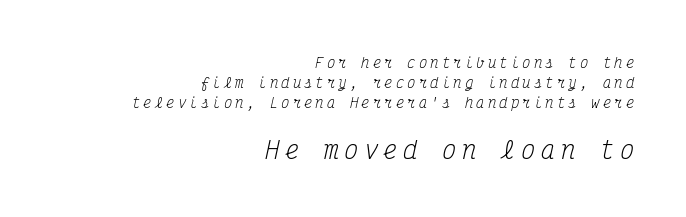
The gap between lines stays unmarked. Line ends are locked; line starts wander. These lines were composed using italics. Character size in the trailing block exceeds that of the leading block. No letter is thick-stroked: the sample isn't bold.
